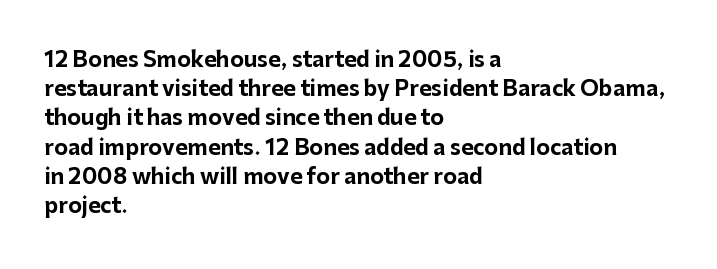
The image shows 21 px bold type, upright; set left-aligned, normal line spacing (1.39x), normal letter spacing, not underlined.
